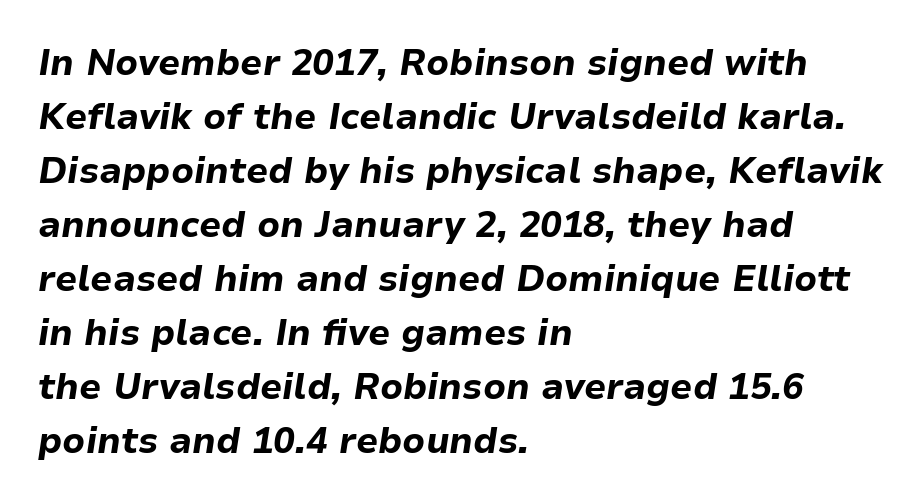
Q: Is the text bold? A: Yes.
Q: Is the text italic (slanted)? A: Yes, it leans right by about 9 degrees.
Q: Is the text underlined? A: No.
Q: How is the paragraph aligned? A: Left-aligned.
Q: Is the spacing between letters normal or unusually wide? A: Normal.
Q: Is the spacing between lines tight, normal or loose? A: Normal.
Q: Width (condensed, normal, or wide)? A: Normal.
Q: Stroke contrast? A: Low.
Q: x-height? A: Medium.
Q: Monospaced? A: No.
